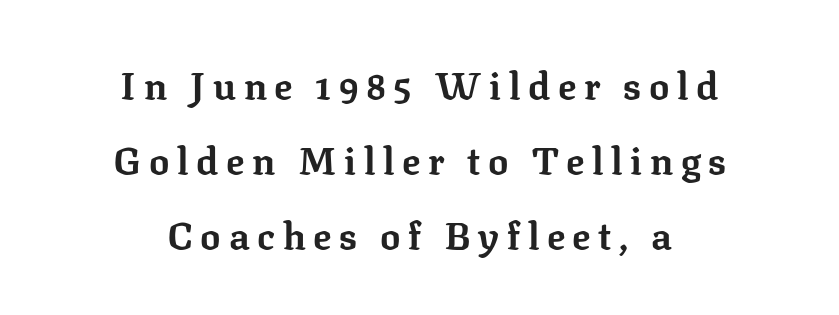
The image shows 38 px bold serif type, upright; set centered, loose line spacing (1.98x), unusually wide letter spacing (+0.2 em), not underlined; low stroke contrast and a medium x-height.
